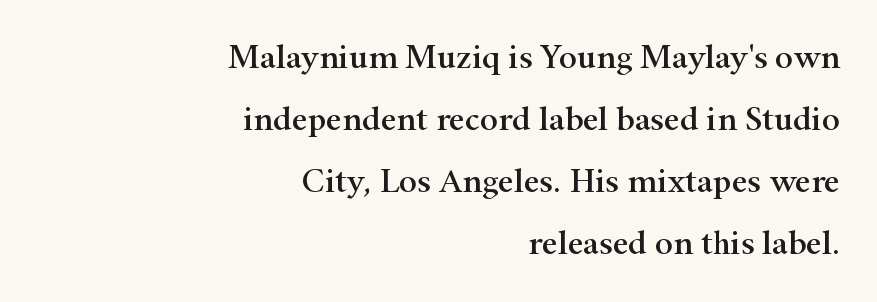
Q: Is the text italic (slanted)? A: No, it is upright.
Q: Is the typeface a serif or a sans-serif typeface? A: Serif.
Q: Is the text underlined? A: No.
Q: How is the paragraph aligned? A: Right-aligned.
Q: Is the spacing between letters normal or unusually wide? A: Normal.
Q: Width (condensed, normal, or wide)? A: Wide.
Q: Stroke contrast? A: High.
Q: x-height? A: Small.
Q: Monospaced? A: No.
